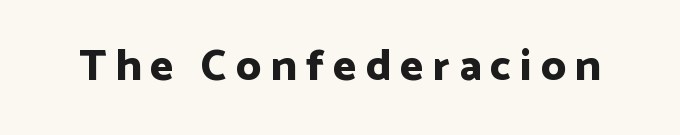
The image shows 44 px bold sans-serif type, upright; set unusually wide letter spacing (+0.21 em), not underlined; low stroke contrast and a medium x-height.
